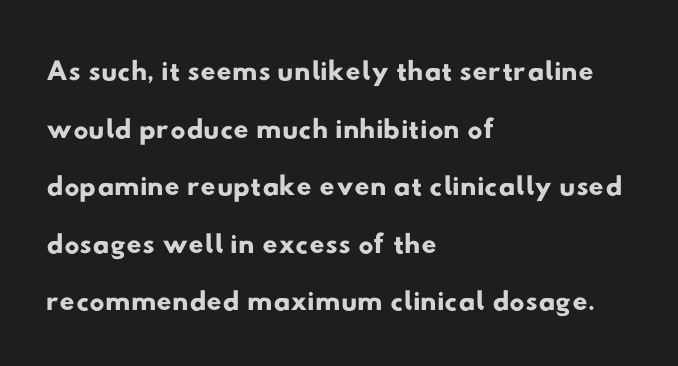
The image shows 42 px wide sans-serif type; set left-aligned, normal line spacing (1.37x), normal letter spacing, not underlined; low stroke contrast and a small x-height.
